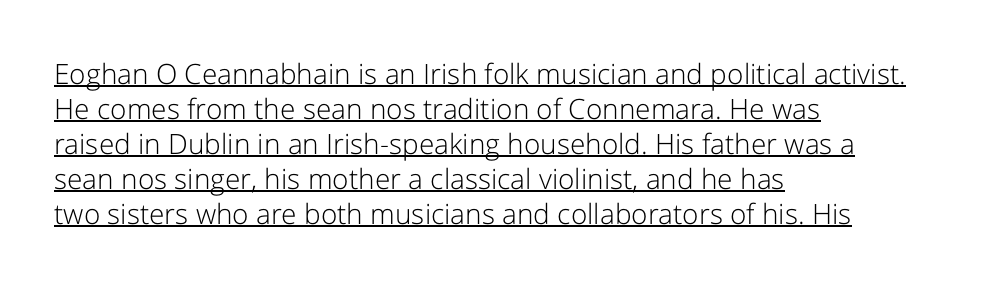
The image shows 28 px light sans-serif type, upright; set left-aligned, normal line spacing (1.25x), normal letter spacing, underlined; low stroke contrast and a medium x-height.
